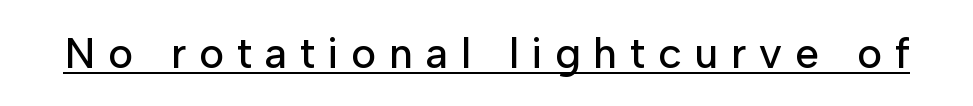
Q: Is the text italic (slanted)? A: No, it is upright.
Q: Is the typeface a serif or a sans-serif typeface? A: Sans-serif.
Q: Is the text underlined? A: Yes.
Q: Is the spacing between letters normal or unusually wide? A: Unusually wide.
Q: Width (condensed, normal, or wide)? A: Normal.
Q: Stroke contrast? A: Low.
Q: x-height? A: Medium.
Q: Monospaced? A: No.
